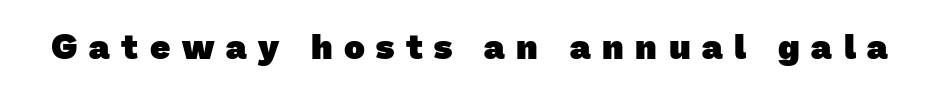
Q: Is the text bold? A: Yes.
Q: Is the typeface a serif or a sans-serif typeface? A: Sans-serif.
Q: Is the text underlined? A: No.
Q: Is the spacing between letters normal or unusually wide? A: Unusually wide.
Q: Width (condensed, normal, or wide)? A: Normal.
Q: Stroke contrast? A: Low.
Q: x-height? A: Medium.
Q: Monospaced? A: No.
